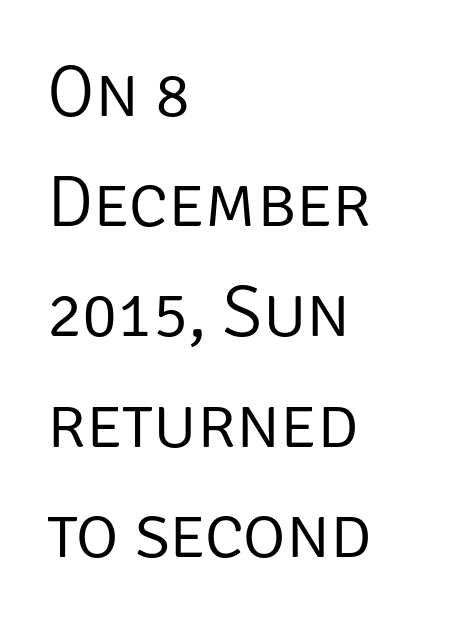
Q: Is the text bold? A: No.
Q: Is the text italic (slanted)? A: No, it is upright.
Q: Is the typeface a serif or a sans-serif typeface? A: Sans-serif.
Q: Is the text underlined? A: No.
Q: How is the paragraph aligned? A: Left-aligned.
Q: Is the spacing between letters normal or unusually wide? A: Normal.
Q: Is the spacing between lines tight, normal or loose? A: Normal.
Q: Width (condensed, normal, or wide)? A: Normal.
Q: Stroke contrast? A: Low.
Q: x-height? A: Large.
Q: Monospaced? A: No.
